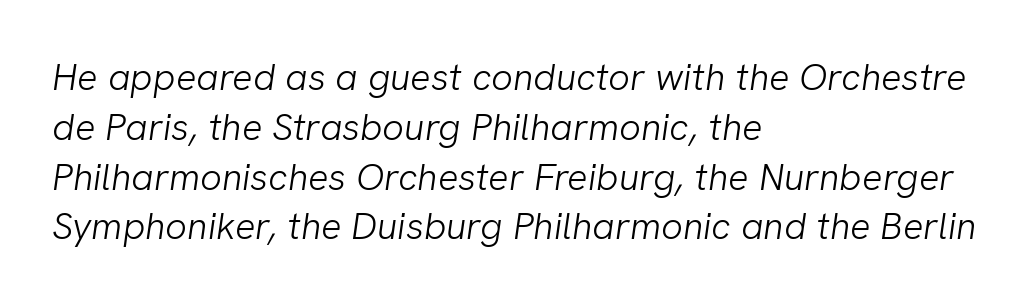
The image shows 38 px light sans-serif type; set left-aligned, normal line spacing (1.31x), normal letter spacing, not underlined; low stroke contrast and a medium x-height.
